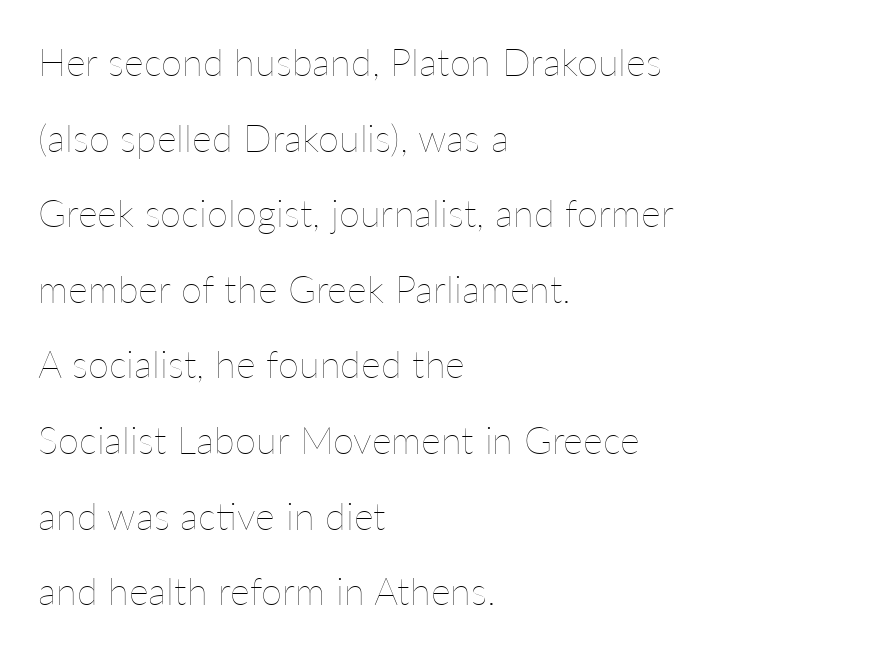
{"italic": "no", "bold": "no", "weight": "thin", "width": "normal", "stroke_contrast": "low", "x_height": "medium", "monospaced": "no", "underline": "no", "align": "left", "line_spacing": "loose", "line_spacing_ratio": 1.99, "letter_spacing": "normal", "letter_spacing_em": 0.0, "glyph_px": 38}
